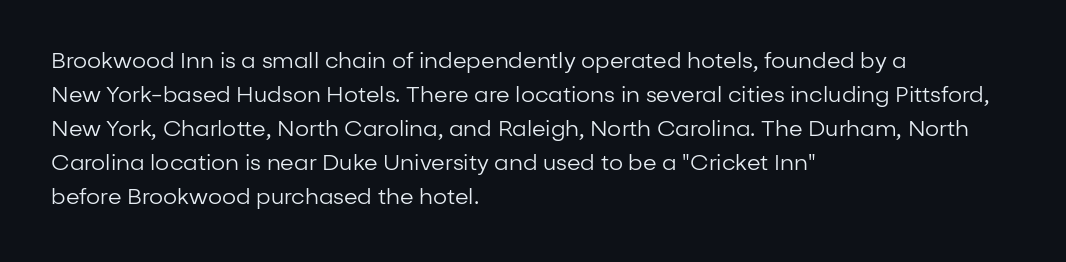
The image shows 22 px text type, upright; set left-aligned, normal line spacing (1.55x), normal letter spacing, not underlined.
